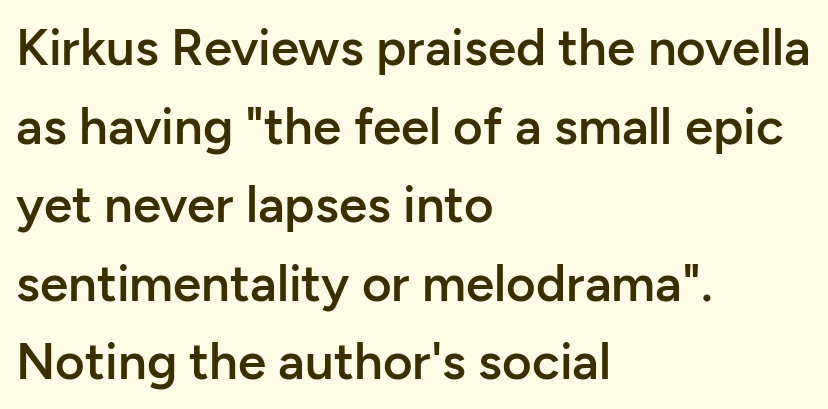
Q: Is the text bold? A: Semi-bold.
Q: Is the text italic (slanted)? A: No, it is upright.
Q: Is the typeface a serif or a sans-serif typeface? A: Sans-serif.
Q: Is the text underlined? A: No.
Q: How is the paragraph aligned? A: Left-aligned.
Q: Is the spacing between letters normal or unusually wide? A: Normal.
Q: Is the spacing between lines tight, normal or loose? A: Normal.
Q: Width (condensed, normal, or wide)? A: Normal.
Q: Stroke contrast? A: Low.
Q: x-height? A: Medium.
Q: Monospaced? A: No.
